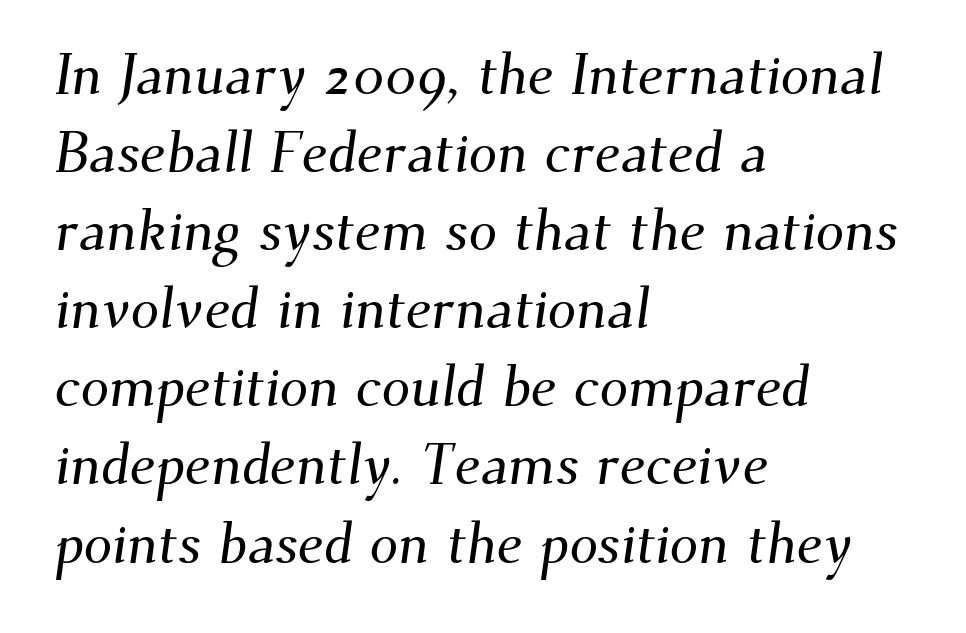
Q: Is the typeface a serif or a sans-serif typeface? A: Serif.
Q: Is the text underlined? A: No.
Q: How is the paragraph aligned? A: Left-aligned.
Q: Is the spacing between letters normal or unusually wide? A: Normal.
Q: Is the spacing between lines tight, normal or loose? A: Normal.
Q: Width (condensed, normal, or wide)? A: Normal.
Q: Stroke contrast? A: Medium.
Q: x-height? A: Small.
Q: Monospaced? A: No.
